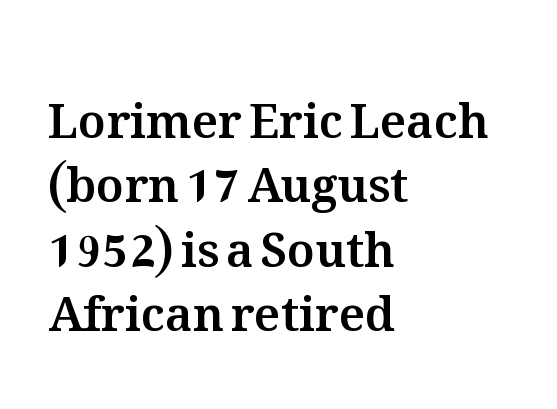
Proportional: the letters do not fall into vertical columns. Notice how descenders clear the ascenders below comfortably — that's standard leading. Nothing unusual about the tracking: characters are spaced as the font intends. The rendering anchors every line to the left-hand side. These lines were composed using upright roman letters.
